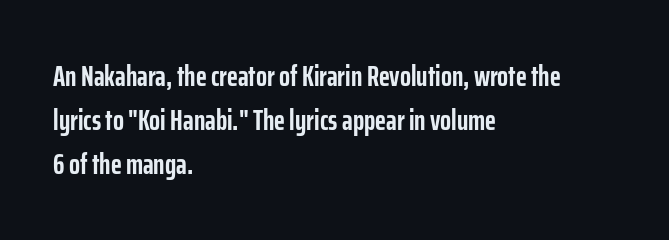
{"serif": "no", "italic": "no", "bold": "yes", "weight": "semibold", "width": "condensed", "stroke_contrast": "low", "x_height": "medium", "monospaced": "no", "underline": "no", "align": "left", "line_spacing": "normal", "line_spacing_ratio": 1.51, "letter_spacing": "normal", "letter_spacing_em": 0.0, "glyph_px": 29}
